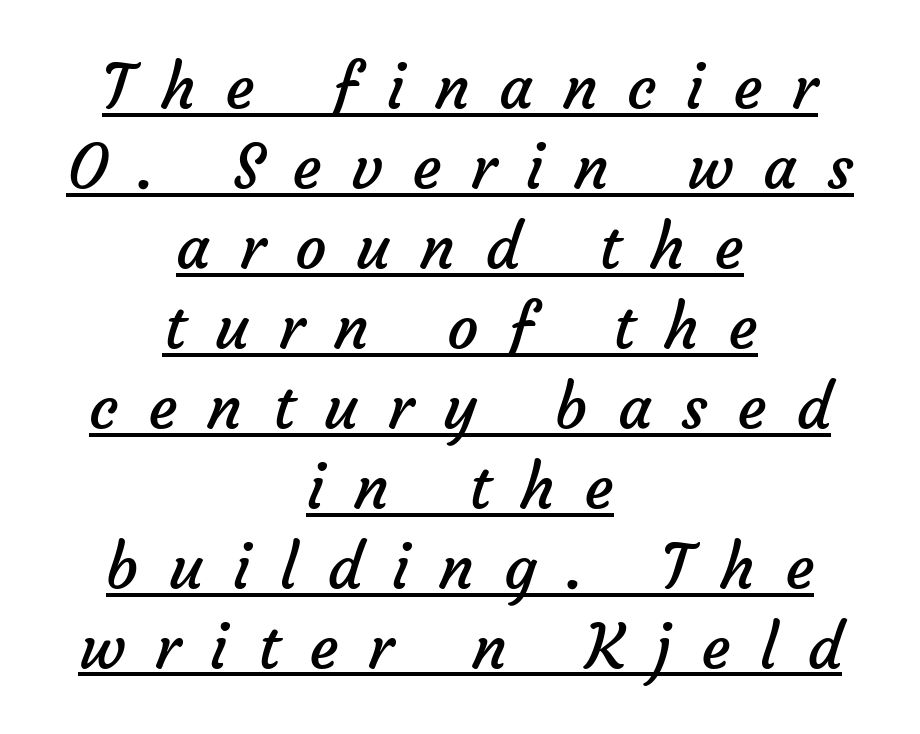
Q: Is the text bold? A: No.
Q: Is the typeface a serif or a sans-serif typeface? A: Sans-serif.
Q: Is the text underlined? A: Yes.
Q: How is the paragraph aligned? A: Centered.
Q: Is the spacing between letters normal or unusually wide? A: Unusually wide.
Q: Is the spacing between lines tight, normal or loose? A: Normal.
Q: Width (condensed, normal, or wide)? A: Normal.
Q: Stroke contrast? A: Low.
Q: x-height? A: Medium.
Q: Monospaced? A: No.
